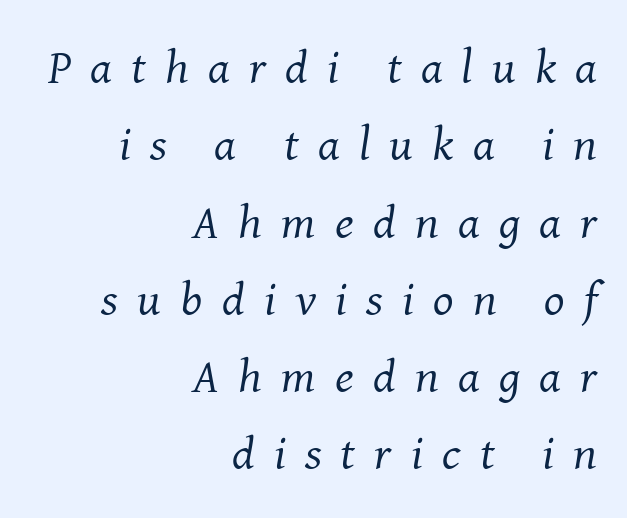
Character widths vary here, with narrow letters taking less room than wide ones. This block has exactly the height ordinary leading produces. What stands out about the letter spacing? Its width — letters are far apart. Honestly, there is no underline to notice here at all. Unbolded letterforms with no extra heft. Horizontal alignment here is rightward, an uncommon choice for prose.
